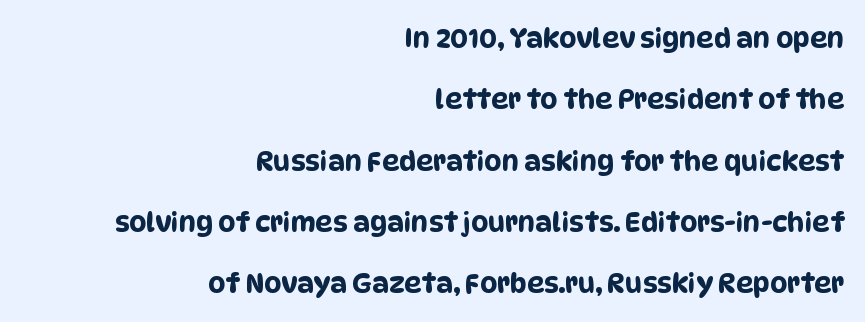
The image shows 27 px text type; set right-aligned, loose line spacing (2.27x), normal letter spacing, not underlined.
